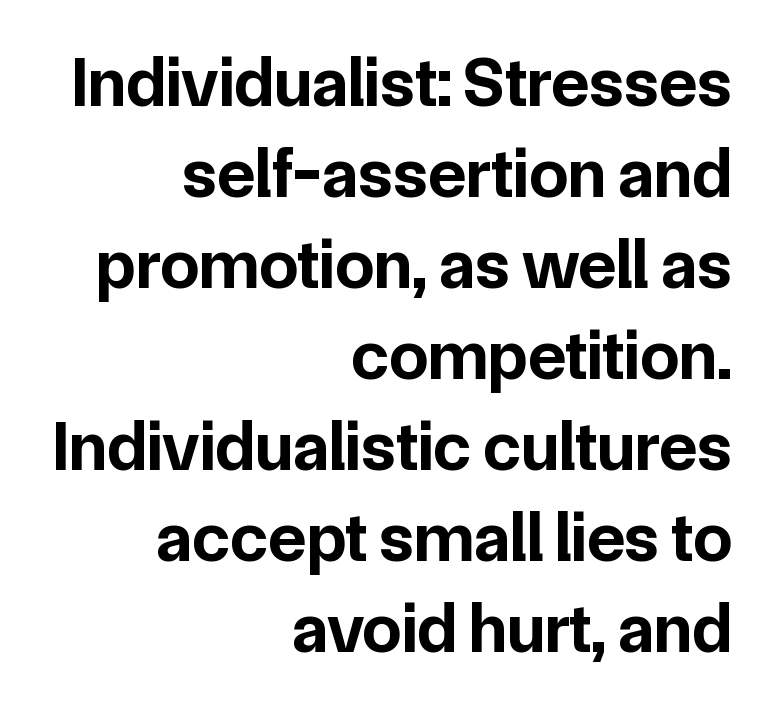
{"serif": "no", "italic": "no", "bold": "yes", "weight": "bold", "width": "normal", "stroke_contrast": "low", "x_height": "medium", "monospaced": "no", "underline": "no", "align": "right", "line_spacing": "normal", "line_spacing_ratio": 1.3, "letter_spacing": "normal", "letter_spacing_em": 0.0, "glyph_px": 70}
